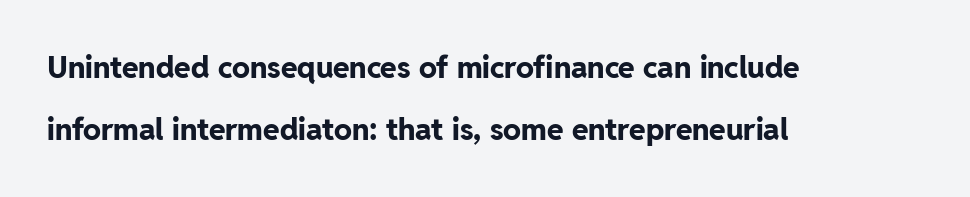
Anything drawn beneath the words? Only blank space. No italicization has been applied; the sample stays upright. Spacing verdict: proportional, widths tailored to each character. The face used here is rendered with its standard letterfit. Typesetter's note: full bold, strokes at maximum text heaviness. The characters display no serif detailing; their extremities are plain.
